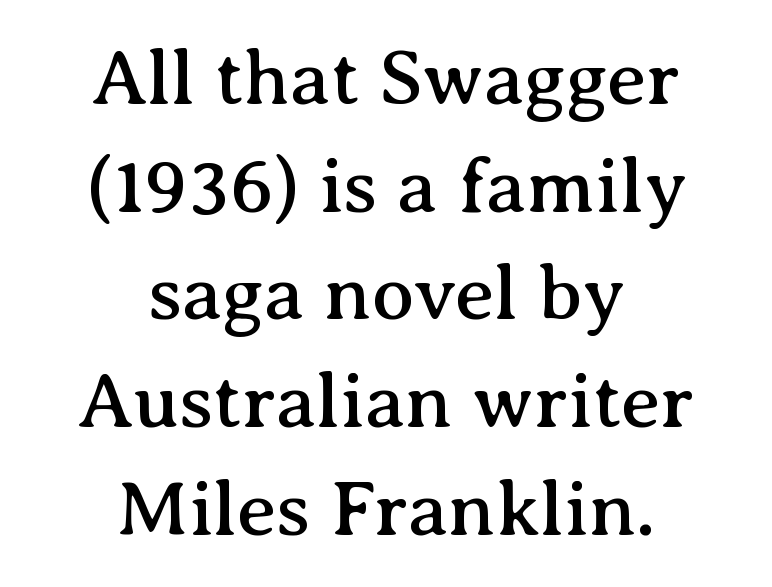
{"serif": "yes", "italic": "no", "width": "normal", "stroke_contrast": "medium", "x_height": "medium", "monospaced": "no", "underline": "no", "align": "center", "line_spacing": "normal", "line_spacing_ratio": 1.38, "letter_spacing": "normal", "letter_spacing_em": 0.0, "glyph_px": 78}
